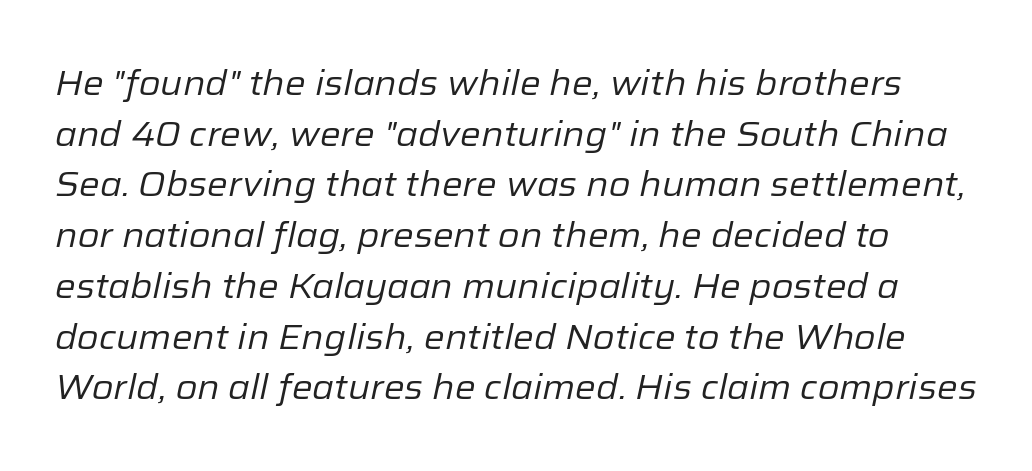
There is no visible air inserted between adjacent glyphs. The weight tops out at a normal text grade. Notice how the stems are inclined rather than vertical — that's the hallmark of italics. The letters advance in unequal steps, a hallmark of proportional type. Bare-footed words on every line. Reading down the column, the eye jumps a familiar distance to each next line.
